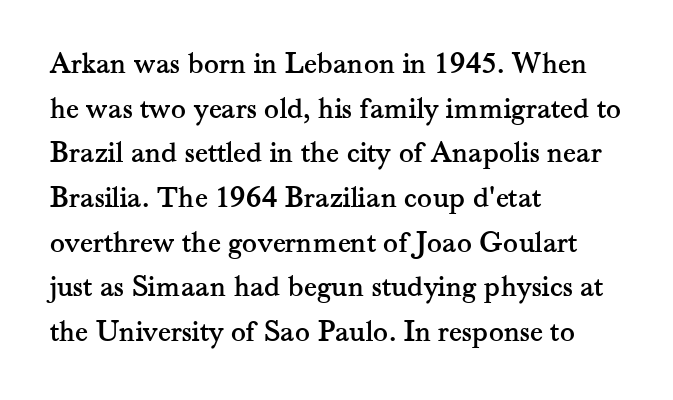
Q: Is the text italic (slanted)? A: No, it is upright.
Q: Is the typeface a serif or a sans-serif typeface? A: Serif.
Q: Is the text underlined? A: No.
Q: How is the paragraph aligned? A: Left-aligned.
Q: Is the spacing between letters normal or unusually wide? A: Normal.
Q: Is the spacing between lines tight, normal or loose? A: Normal.
Q: Width (condensed, normal, or wide)? A: Normal.
Q: Stroke contrast? A: Medium.
Q: x-height? A: Small.
Q: Monospaced? A: No.
